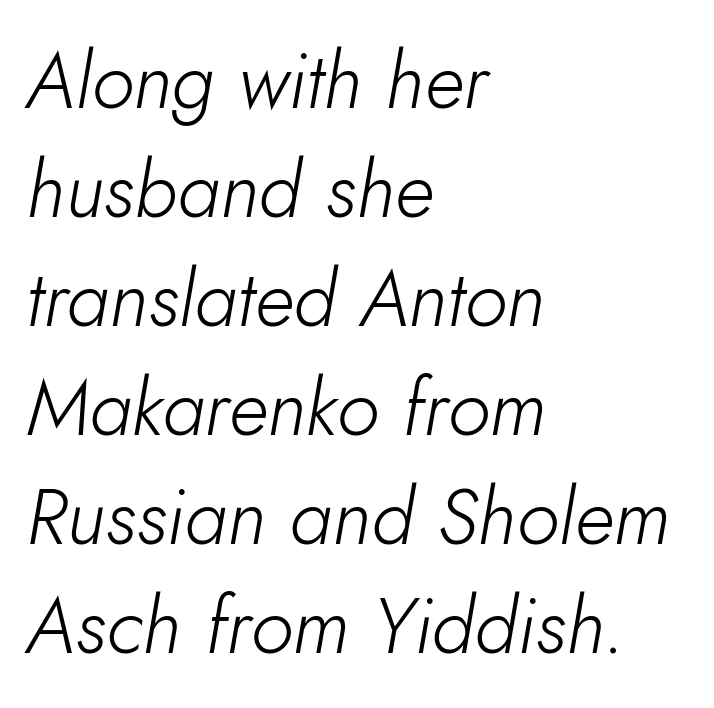
Q: Is the text bold? A: No.
Q: Is the text italic (slanted)? A: Yes, it leans right by about 10 degrees.
Q: Is the text underlined? A: No.
Q: How is the paragraph aligned? A: Left-aligned.
Q: Is the spacing between letters normal or unusually wide? A: Normal.
Q: Is the spacing between lines tight, normal or loose? A: Normal.
Q: Width (condensed, normal, or wide)? A: Normal.
Q: Stroke contrast? A: Low.
Q: x-height? A: Small.
Q: Monospaced? A: No.
